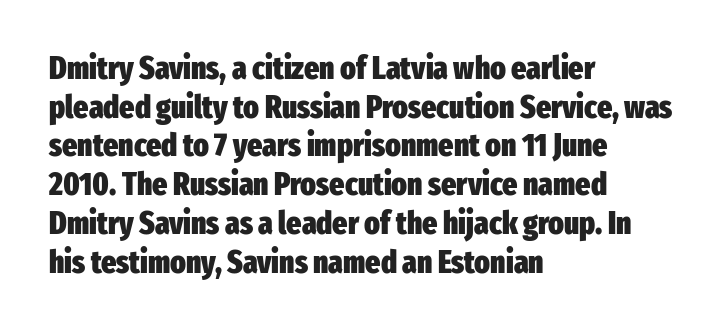
{"serif": "no", "italic": "no", "bold": "yes", "weight": "heavy", "width": "condensed", "stroke_contrast": "low", "x_height": "medium", "monospaced": "no", "underline": "no", "align": "left", "line_spacing_ratio": 1.21, "letter_spacing": "normal", "letter_spacing_em": 0.0, "glyph_px": 32}
